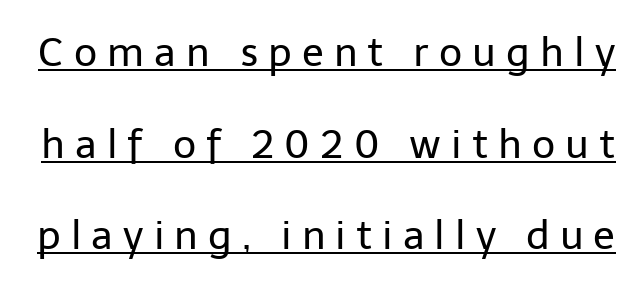
The face used here is a sans, in the tradition of grotesques and geometrics. This sample carries an underscore along the baseline area. Posture: straight, roman, zero tilt. Weight class: somewhere from thin through regular. One glance says open: line gaps are wider than usual.
